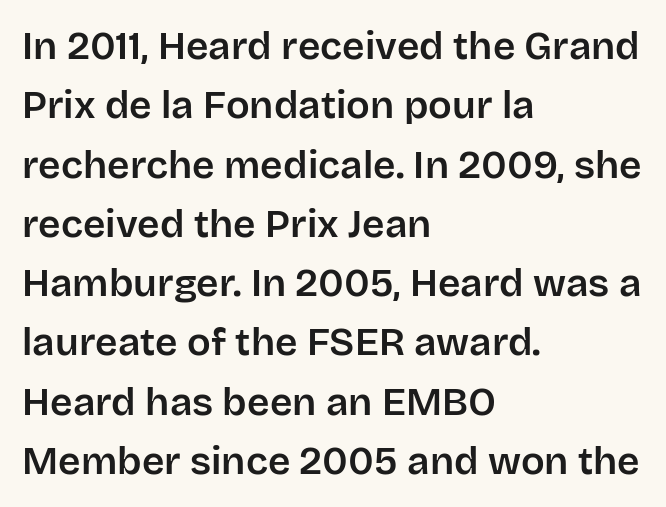
{"serif": "no", "italic": "no", "width": "normal", "stroke_contrast": "low", "x_height": "large", "monospaced": "no", "underline": "no", "align": "left", "line_spacing": "normal", "line_spacing_ratio": 1.52, "letter_spacing": "normal", "letter_spacing_em": 0.0, "glyph_px": 39}
